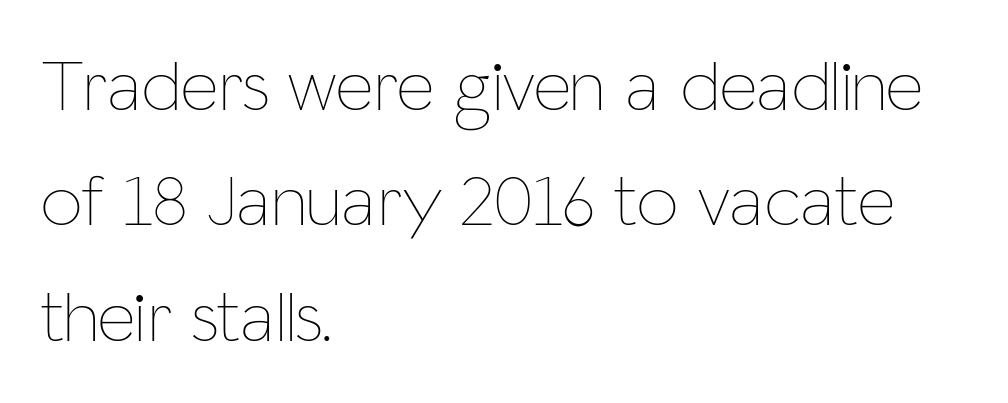
Proportional: the letters do not fall into vertical columns. The designer left line spacing at the default. Designer's note — italics off, roman on. The area under the type is left untouched. Is the type heavy? It reads as light-to-regular instead. How are the letters spaced? Ordinarily, with no added tracking.
